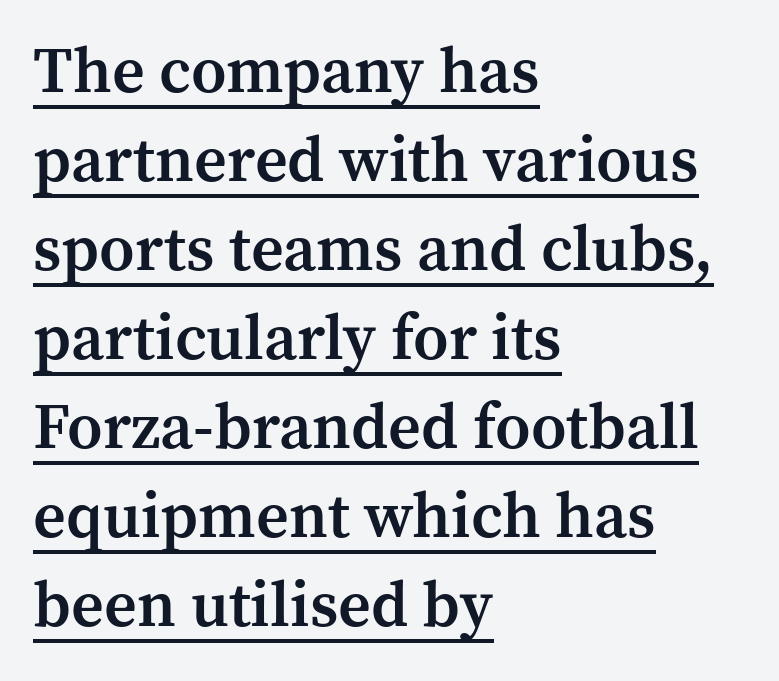
Is this a fixed-width face? No — the glyphs have proportional, varying widths. The lines sit at an ordinary, default distance from one another. The rendering anchors every line to the left-hand side. Small tapered or slab feet sit at the stroke ends, so this counts as serif. Quick note: not italic, upright.
